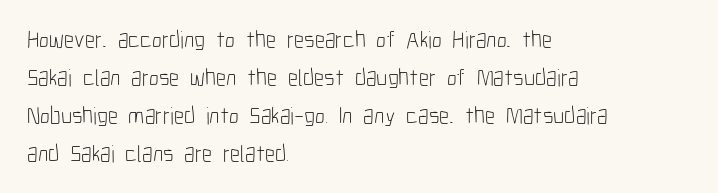
{"italic": "no", "bold": "no", "underline": "no", "align": "left", "line_spacing": "normal", "line_spacing_ratio": 1.58, "letter_spacing": "normal", "letter_spacing_em": 0.0, "glyph_px": 24}
